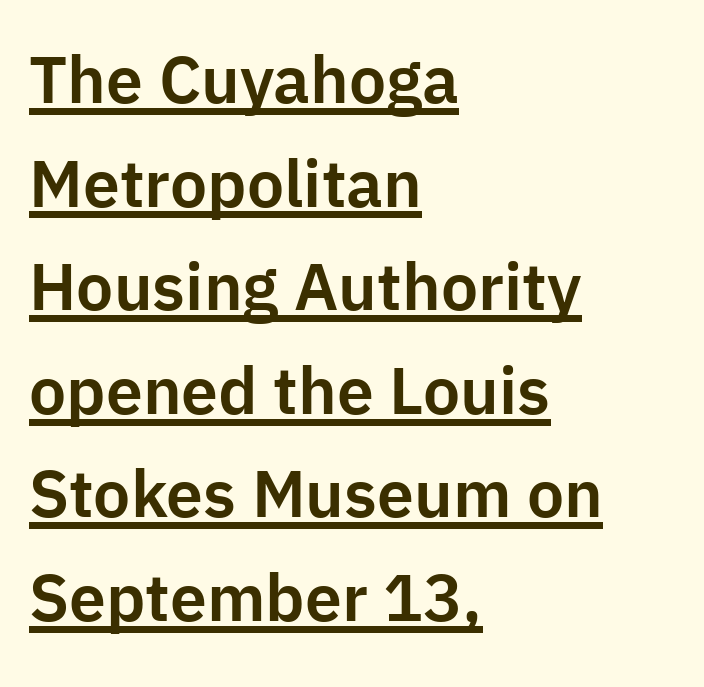
{"serif": "no", "italic": "no", "width": "normal", "stroke_contrast": "low", "x_height": "medium", "monospaced": "no", "underline": "yes", "align": "left", "line_spacing": "normal", "line_spacing_ratio": 1.57, "letter_spacing": "normal", "letter_spacing_em": 0.0, "glyph_px": 66}
